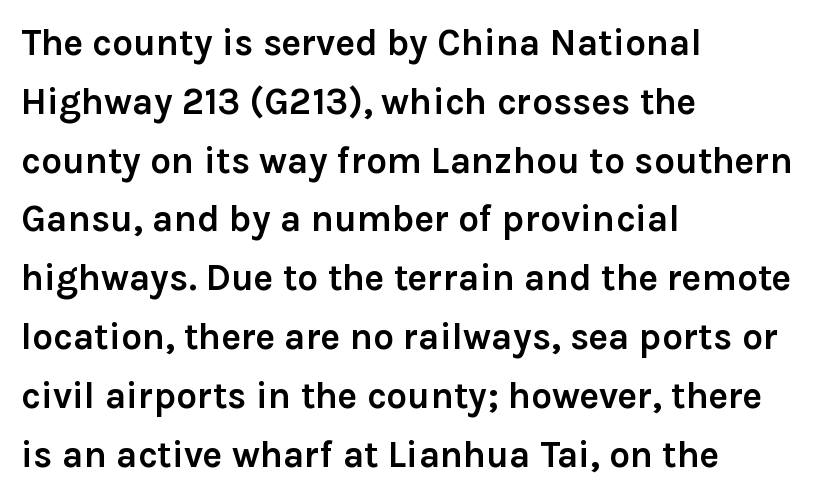
The image shows 37 px semibold sans-serif type, upright; set left-aligned, normal line spacing (1.59x), normal letter spacing, not underlined; a medium x-height.
